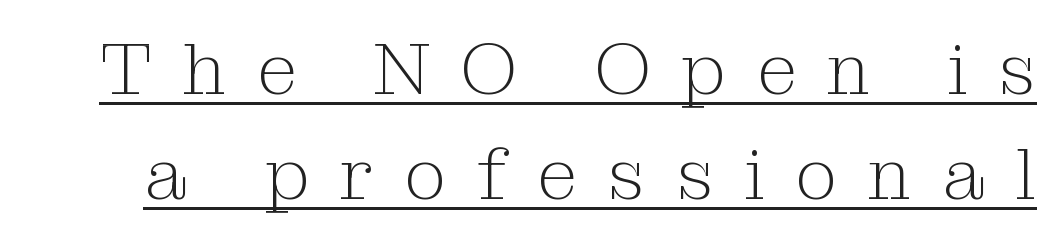
Successive baselines arrive at the customary interval. The weight would be labelled regular, book, light, or lighter still. Style check: upright. Does extra space separate the letters? Yes, quite a lot of it.
